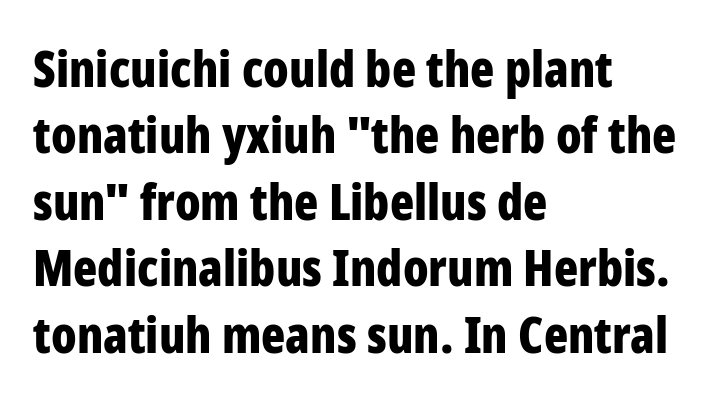
{"serif": "no", "italic": "no", "bold": "yes", "weight": "bold", "width": "condensed", "stroke_contrast": "low", "x_height": "medium", "monospaced": "no", "underline": "no", "align": "left", "line_spacing": "normal", "line_spacing_ratio": 1.33, "letter_spacing": "normal", "letter_spacing_em": 0.0, "glyph_px": 50}
